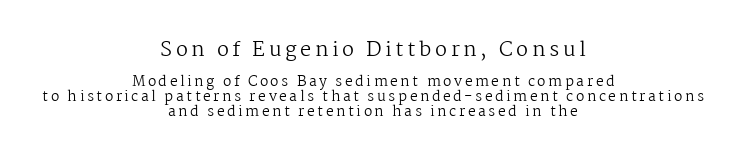
The face looks like a standard text weight, possibly lighter. The leading is snug, giving the passage a crowded texture. Type without underlining. A student would call this center alignment; a typographer would say set centered. These two chunks differ in scale, with the top chunk taking the larger measure.
